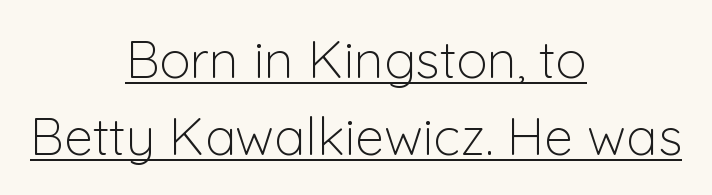
{"serif": "no", "italic": "no", "bold": "no", "weight": "light", "width": "normal", "stroke_contrast": "low", "x_height": "medium", "monospaced": "no", "underline": "yes", "align": "center", "line_spacing": "normal", "line_spacing_ratio": 1.49, "letter_spacing": "normal", "letter_spacing_em": 0.0, "glyph_px": 52}
